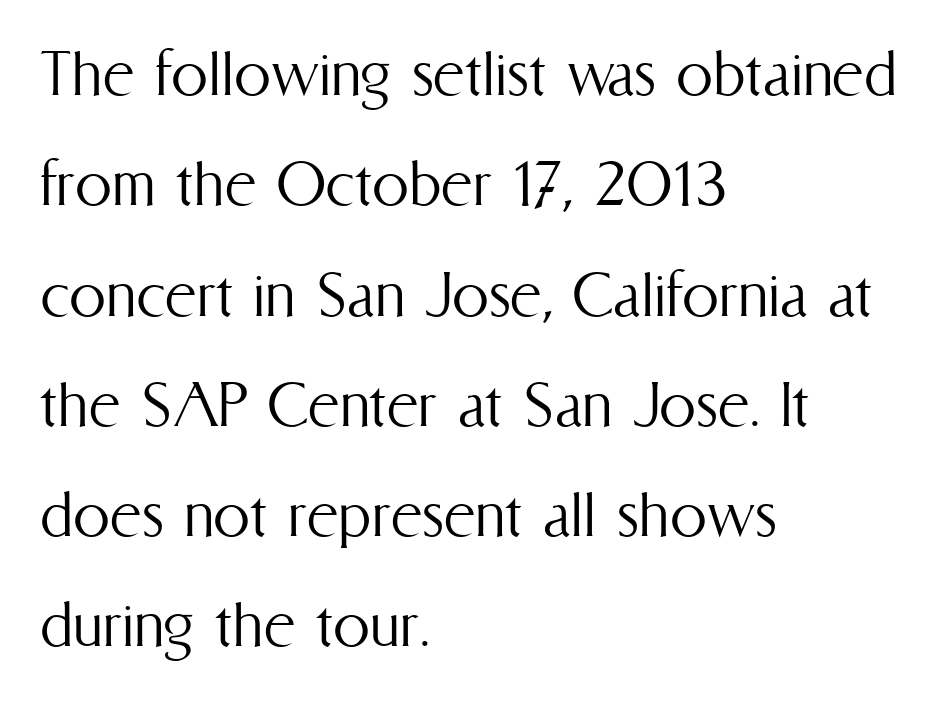
Leftover space on each line is placed entirely after the last word. Ink coverage per letter is moderate at most. Every stem runs plumb, perpendicular to the baseline. Nobody drew a line under any word here. Standard letterfit; no display-style spreading of the glyphs. These lines sit exactly where default settings would place them.
